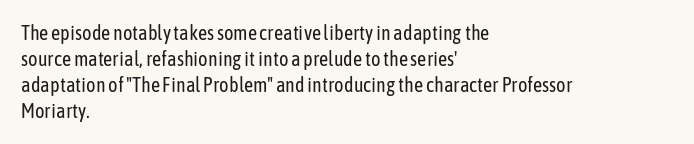
The image shows 20 px text type, upright; set left-aligned, normal line spacing (1.3x), normal letter spacing, not underlined.
